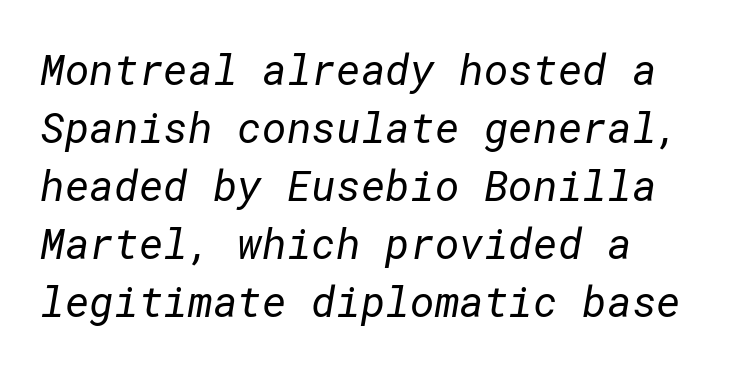
The foot of each line stays bare and open. The typeface chosen for these lines omits serifs. Observe the ordinary spacing: letters are neighbours, not strangers. Vertical spacing — default.
